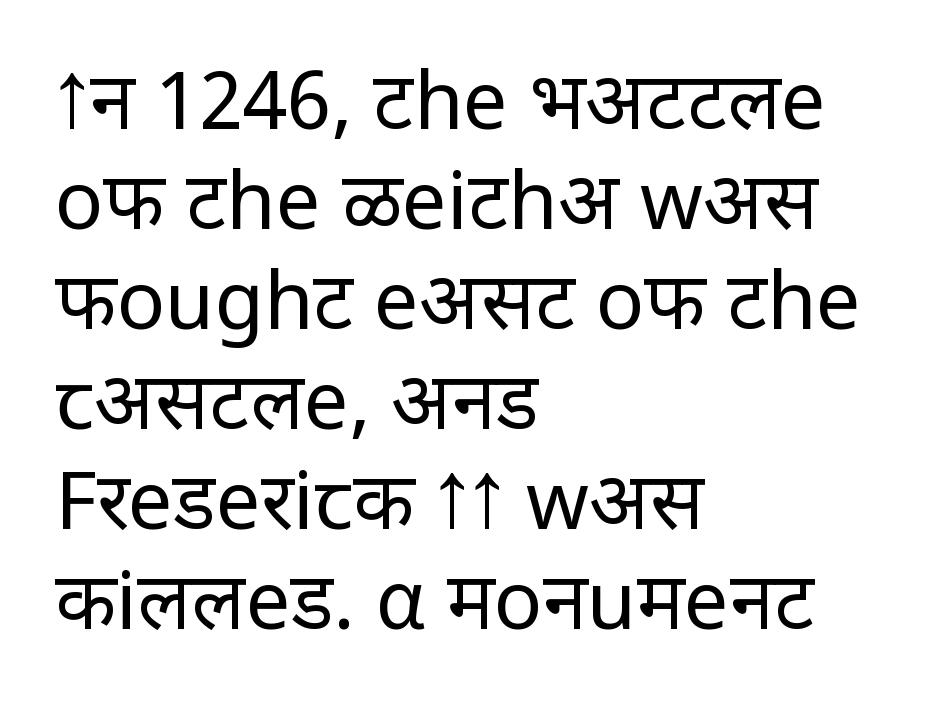
This rendering features lettering with no underline. Each letter keeps its own natural width here, so spacing adapts to shape. One-word summary of the alignment: left. Typographically, this falls in the sans-serif category. Leading: standard. Students, note that the glyphs here touch the page at normal intervals.
